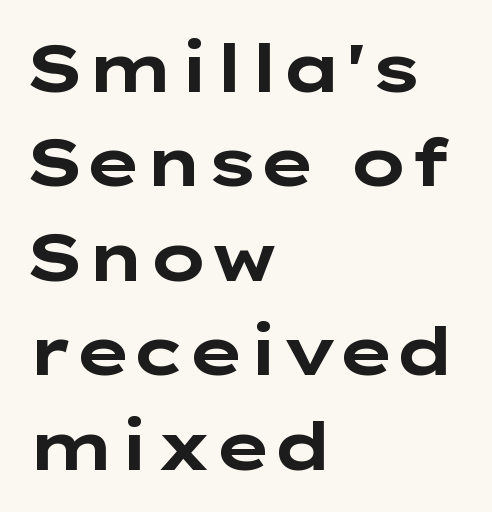
Q: Is the text bold? A: Yes.
Q: Is the text italic (slanted)? A: No, it is upright.
Q: Is the typeface a serif or a sans-serif typeface? A: Sans-serif.
Q: Is the text underlined? A: No.
Q: How is the paragraph aligned? A: Left-aligned.
Q: Is the spacing between letters normal or unusually wide? A: Normal.
Q: Is the spacing between lines tight, normal or loose? A: Normal.
Q: Width (condensed, normal, or wide)? A: Wide.
Q: Stroke contrast? A: Low.
Q: x-height? A: Medium.
Q: Monospaced? A: No.
